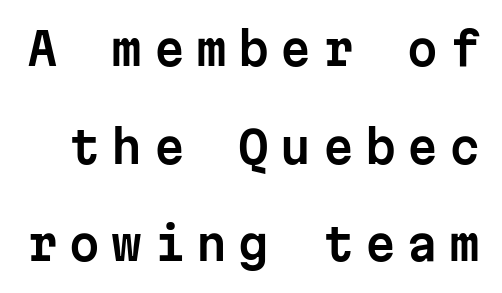
Students, note that the glyphs here are deliberately spaced far apart. The designer went with a sans here, leaving each stem footless. Every character here occupies the same horizontal width, giving the sample a typewriter-like rhythm. The specimen reads as upright at a glance. Interline gaps are noticeably wide in this sample.
